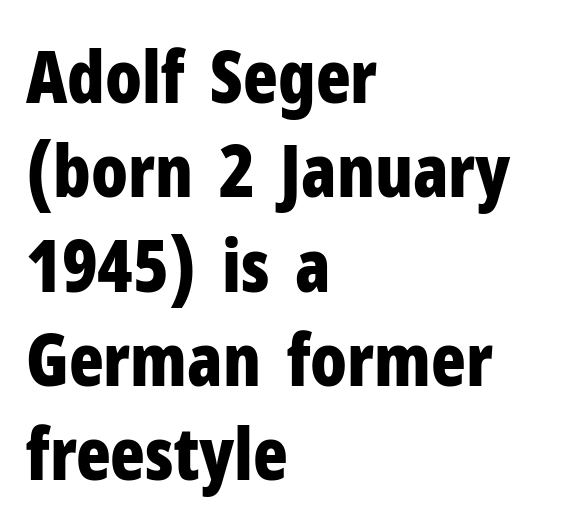
Q: Is the text bold? A: Yes.
Q: Is the text italic (slanted)? A: No, it is upright.
Q: Is the typeface a serif or a sans-serif typeface? A: Sans-serif.
Q: Is the text underlined? A: No.
Q: How is the paragraph aligned? A: Left-aligned.
Q: Is the spacing between letters normal or unusually wide? A: Normal.
Q: Is the spacing between lines tight, normal or loose? A: Normal.
Q: Width (condensed, normal, or wide)? A: Condensed.
Q: Stroke contrast? A: Low.
Q: x-height? A: Medium.
Q: Monospaced? A: No.
